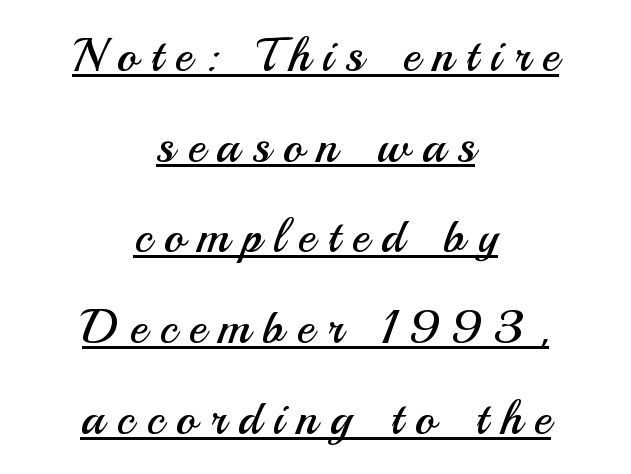
Emphasis is given by a line drawn under the lettering. Spacing between characters has been opened up far beyond the box default. Character widths vary here, with narrow letters taking less room than wide ones. Is this a sans? Yes — the strokes have no serifs. Vertical stems look standard width or narrower in stroke.
